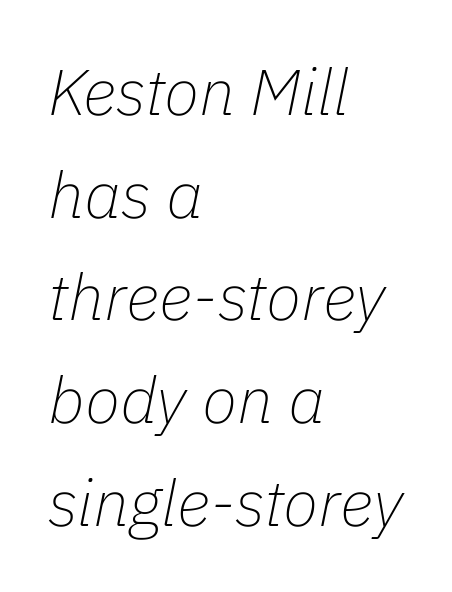
Q: Is the text bold? A: No.
Q: Is the text italic (slanted)? A: Yes, it leans right by about 11 degrees.
Q: Is the text underlined? A: No.
Q: How is the paragraph aligned? A: Left-aligned.
Q: Is the spacing between letters normal or unusually wide? A: Normal.
Q: Is the spacing between lines tight, normal or loose? A: Normal.
Q: Width (condensed, normal, or wide)? A: Normal.
Q: Stroke contrast? A: Low.
Q: x-height? A: Medium.
Q: Monospaced? A: No.
